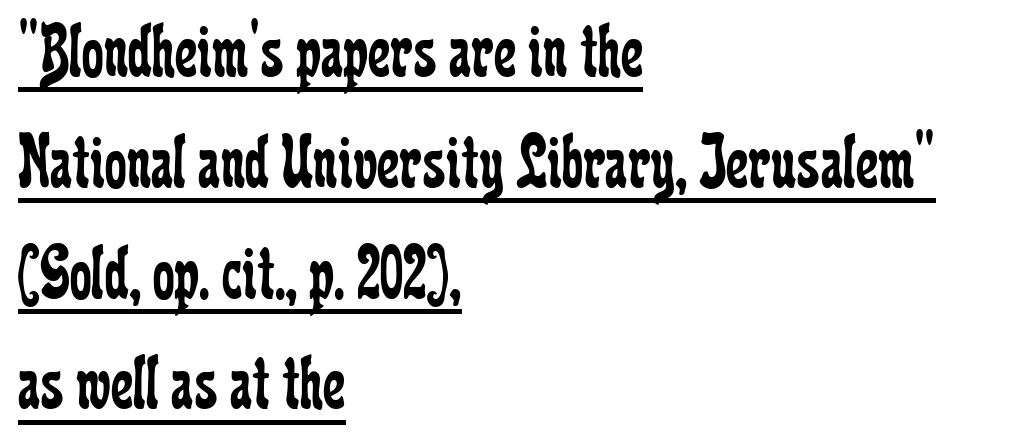
The image shows 78 px regular-weight, condensed serif type, upright; set left-aligned, normal line spacing (1.42x), normal letter spacing, underlined; low stroke contrast and a medium x-height.
